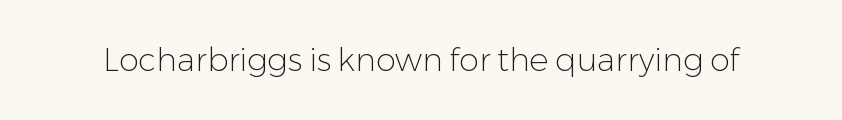
Q: Is the text bold? A: No.
Q: Is the text italic (slanted)? A: No, it is upright.
Q: Is the typeface a serif or a sans-serif typeface? A: Sans-serif.
Q: Is the text underlined? A: No.
Q: Is the spacing between letters normal or unusually wide? A: Normal.
Q: Width (condensed, normal, or wide)? A: Normal.
Q: Stroke contrast? A: Low.
Q: x-height? A: Medium.
Q: Monospaced? A: No.
